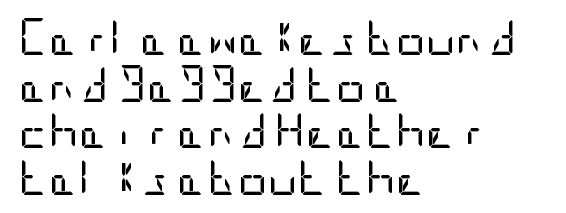
The glyphs in this specimen are sans serif. Decoration check: the copy has no underline. Do the letters lean? They stand straight. A student would call this left alignment; a typographer would say flush left, rag right. The face looks like a standard text weight, possibly lighter. The rendering keeps characters at their native spacing.
